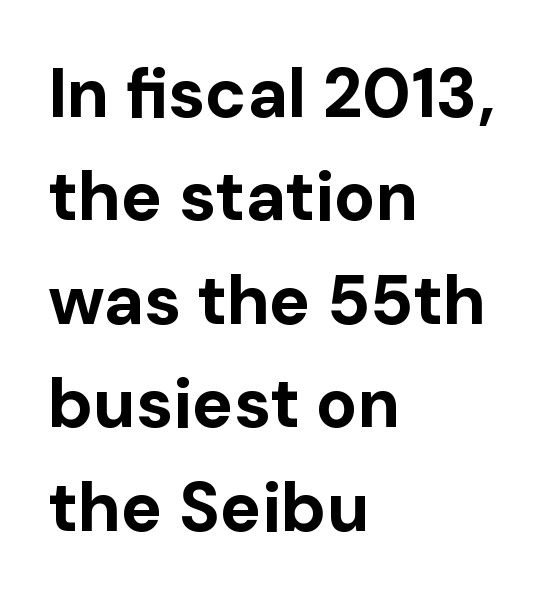
Letters rest on an invisible, unmarked baseline. Note the varied advance widths — an 'i' is clearly narrower than an 'm'. The designer left line spacing at the default. Look at the bottom of the vertical strokes: they stop flat, with no serifs.
